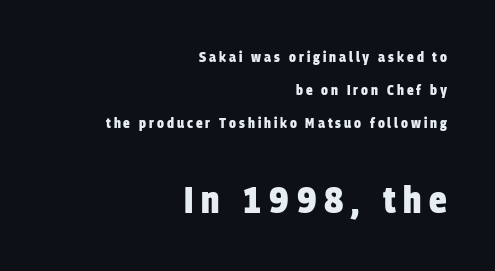
{"serif": "no", "bold": "yes", "weight": "heavy", "width": "condensed", "stroke_contrast": "low", "x_height": "large", "monospaced": "no", "underline": "no", "align": "right", "line_spacing": "loose", "line_spacing_ratio": 2.37, "letter_spacing": "wide", "letter_spacing_em": 0.21, "larger_block": "second", "size_ratio": 2.64, "glyph_px": 37}
